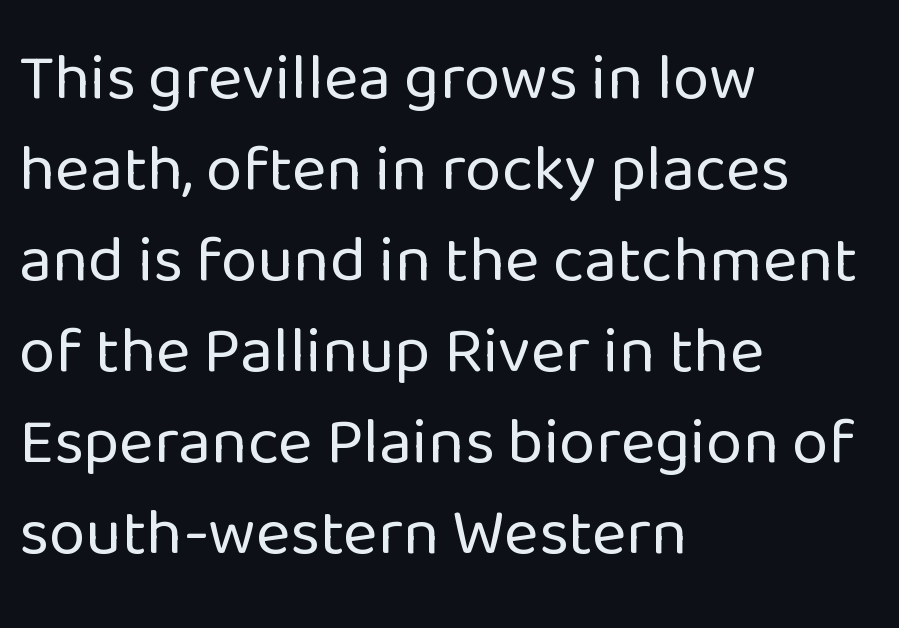
The letters carry no serifs — their stems end cleanly without finishing strokes. The tracking reads as untouched default to a designer's eye. A typesetter would call this proportional, since set widths differ per character. Every row of glyphs begins at an identical x-position on the left. The baseline area is clear.
